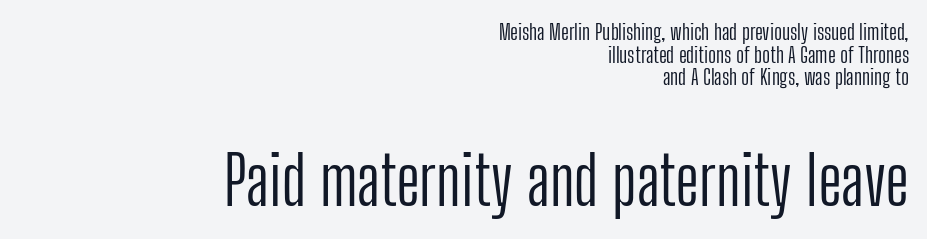
The following chunk of copy outweighs the initial chunk in type size. Rows of type sit shoulder to shoulder in the vertical direction. Each letter keeps its own natural width here, so spacing adapts to shape. Just letters on the line, the space beneath them empty. No heavy texture on the line: the type isn't bold.
